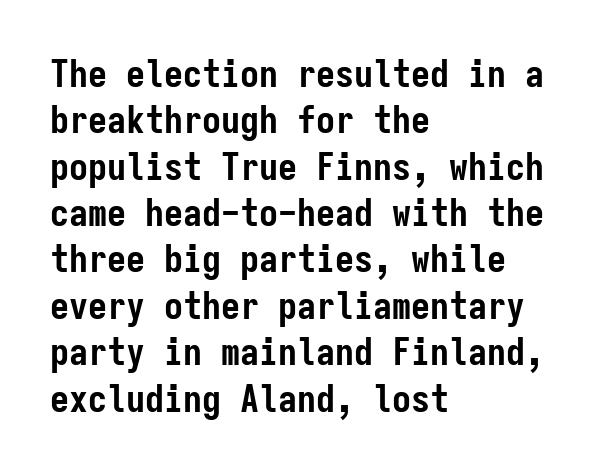
Does the type have serifs? No, each stem ends abruptly. Every character sits straight up, as roman type does. You could call the tracking neutral — neither tight nor loose. The rendering uses typewriter-style spacing with identical character cells. Typesetter's note: full bold, strokes at maximum text heaviness.
